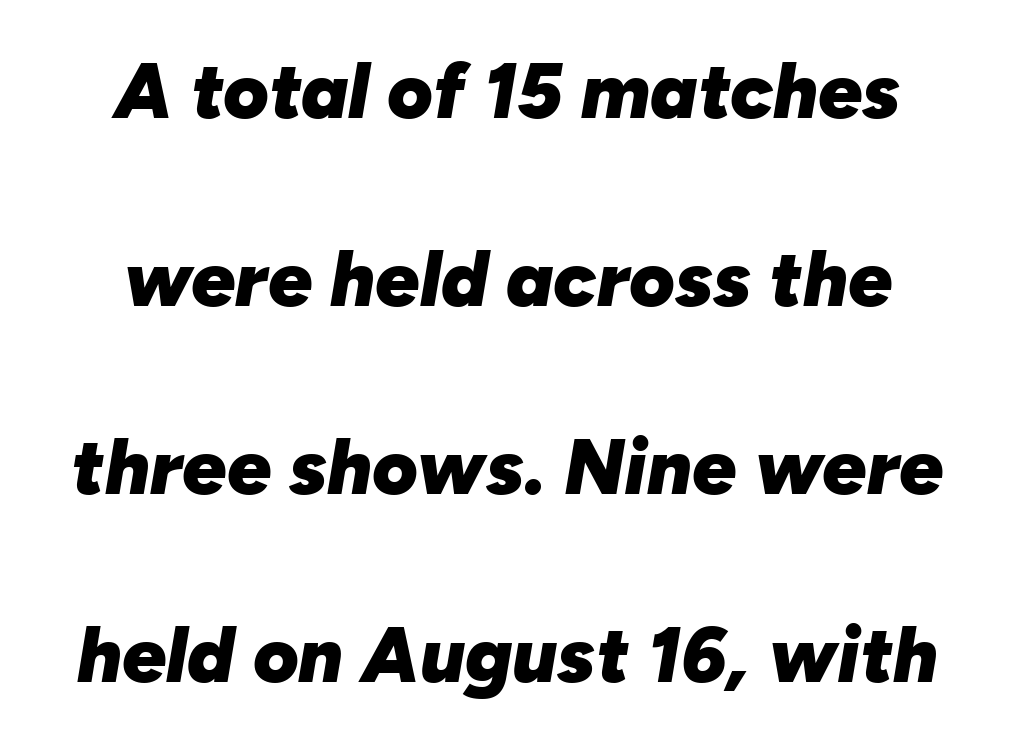
The passage shown is typed in a proportional face where columns would drift. Pretty heavy lettering here — definitely bold. Layout note: lines centered. Beneath every word, the page is bare. This block would shrink considerably if given ordinary leading; it's expanded now. When letters slant like this, we call the style italic.
